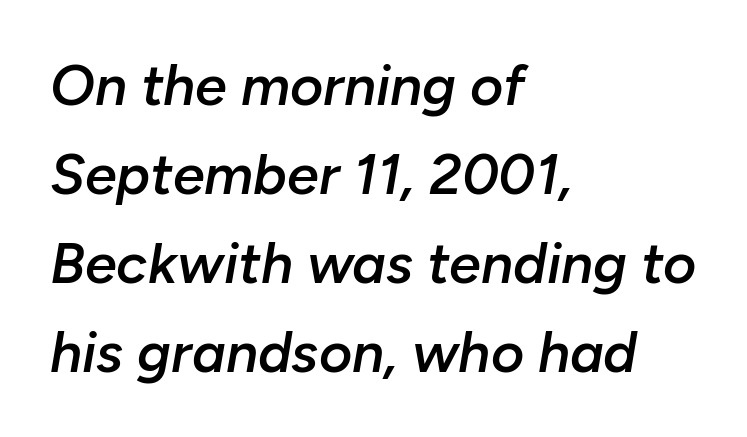
The image shows 57 px semibold type, italic (leaning right); set left-aligned, normal line spacing (1.56x), normal letter spacing, not underlined; low stroke contrast and a medium x-height.
